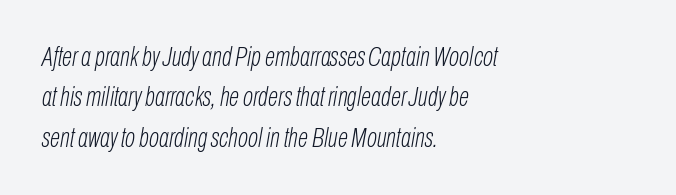
Q: Is the text bold? A: No.
Q: Is the text italic (slanted)? A: Yes, it leans right by about 10 degrees.
Q: Is the text underlined? A: No.
Q: How is the paragraph aligned? A: Left-aligned.
Q: Is the spacing between letters normal or unusually wide? A: Normal.
Q: Is the spacing between lines tight, normal or loose? A: Normal.
